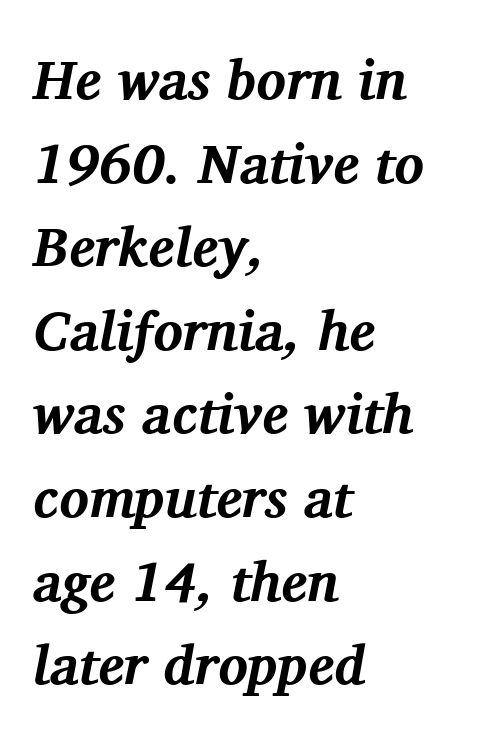
The image shows 55 px bold serif type, italic (leaning right); set left-aligned, normal line spacing (1.52x), normal letter spacing, not underlined; medium stroke contrast and a medium x-height.
